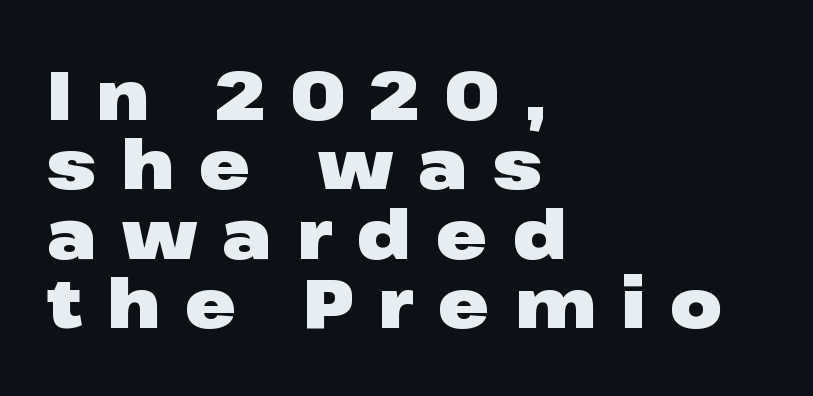
In terms of leading, this rendering errs on the cramped side. Observe the wide spacing: letters keep a clear distance from each other. This rendering features lettering with no underline. Varying glyph widths throughout — classic text-font behaviour. The paragraph has a hard left edge and a soft right edge.
